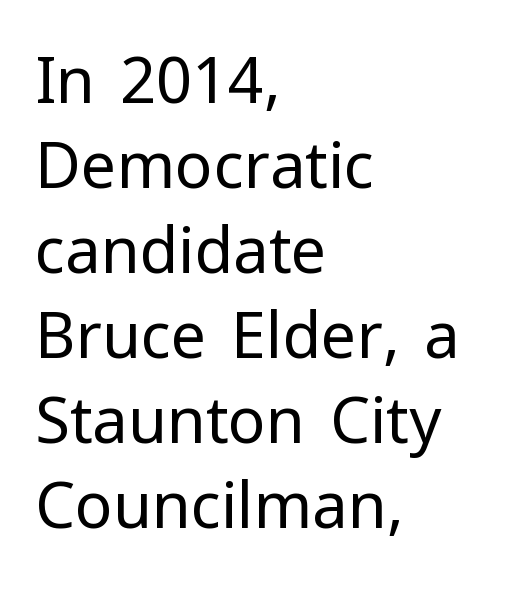
{"serif": "no", "italic": "no", "bold": "no", "weight": "regular", "width": "normal", "stroke_contrast": "low", "x_height": "medium", "monospaced": "no", "underline": "no", "align": "left", "line_spacing": "normal", "line_spacing_ratio": 1.35, "letter_spacing": "normal", "letter_spacing_em": 0.0, "glyph_px": 63}
